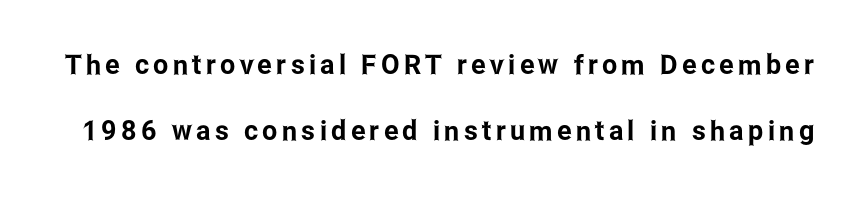
Q: Is the text italic (slanted)? A: No, it is upright.
Q: Is the text underlined? A: No.
Q: Is the spacing between lines tight, normal or loose? A: Loose.
